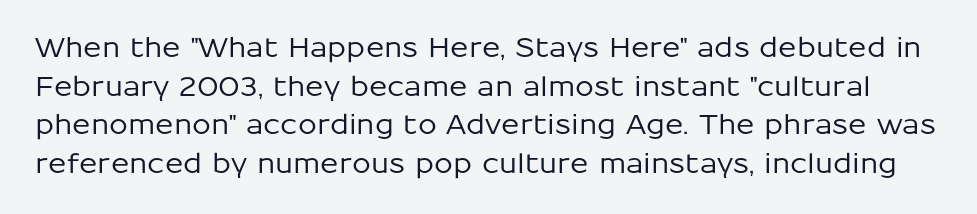
{"italic": "no", "underline": "no", "line_spacing": "normal", "line_spacing_ratio": 1.43, "letter_spacing": "normal", "letter_spacing_em": 0.0, "glyph_px": 27}
